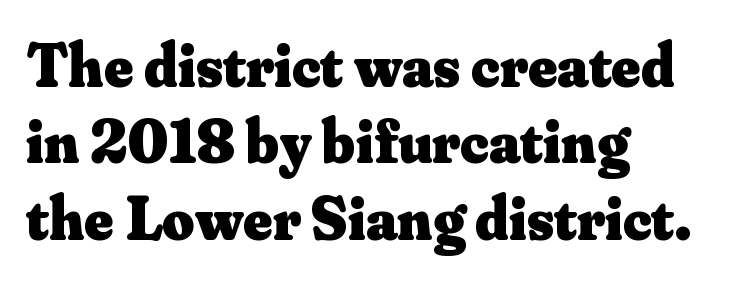
{"serif": "yes", "italic": "no", "bold": "yes", "weight": "heavy", "width": "normal", "stroke_contrast": "medium", "x_height": "small", "monospaced": "no", "underline": "no", "align": "left", "line_spacing_ratio": 1.23, "letter_spacing": "normal", "letter_spacing_em": 0.0, "glyph_px": 62}
